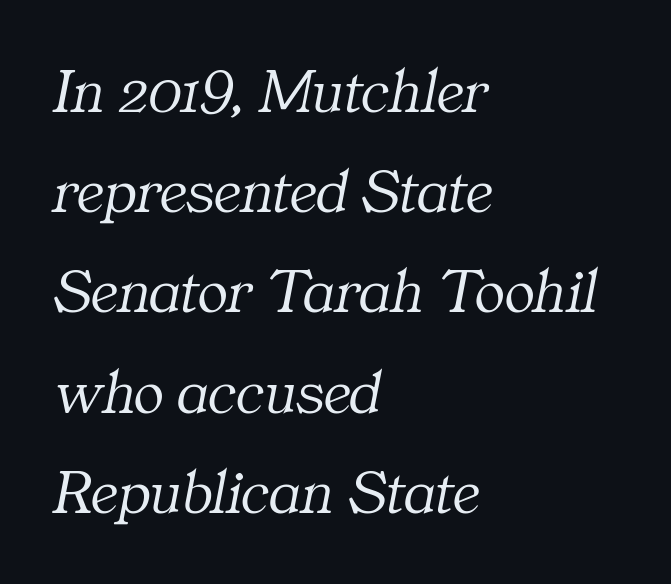
The passage shown is typed in a proportional face where columns would drift. The text carries the slant typical of an italic or oblique font. Counters stay open thanks to moderate or lighter strokes. Between one letter and the next there's only the usual sliver of space. The lines are quadded left. The rendering shows small feet on the letterforms — a serif design.
